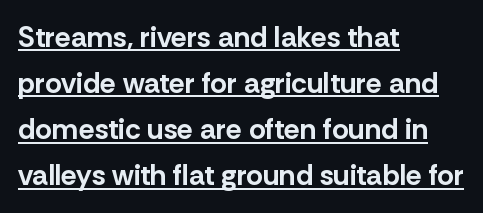
Q: Is the text bold? A: Yes.
Q: Is the text italic (slanted)? A: No, it is upright.
Q: Is the typeface a serif or a sans-serif typeface? A: Sans-serif.
Q: Is the text underlined? A: Yes.
Q: How is the paragraph aligned? A: Left-aligned.
Q: Is the spacing between letters normal or unusually wide? A: Normal.
Q: Is the spacing between lines tight, normal or loose? A: Normal.
Q: Width (condensed, normal, or wide)? A: Normal.
Q: Stroke contrast? A: Low.
Q: x-height? A: Medium.
Q: Monospaced? A: No.
